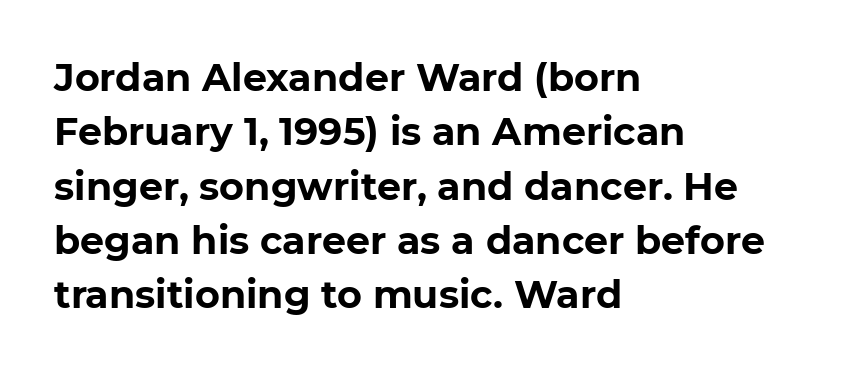
Q: Is the text bold? A: Yes.
Q: Is the text italic (slanted)? A: No, it is upright.
Q: Is the typeface a serif or a sans-serif typeface? A: Sans-serif.
Q: Is the text underlined? A: No.
Q: How is the paragraph aligned? A: Left-aligned.
Q: Is the spacing between letters normal or unusually wide? A: Normal.
Q: Is the spacing between lines tight, normal or loose? A: Normal.
Q: Width (condensed, normal, or wide)? A: Normal.
Q: Stroke contrast? A: Low.
Q: x-height? A: Medium.
Q: Monospaced? A: No.
